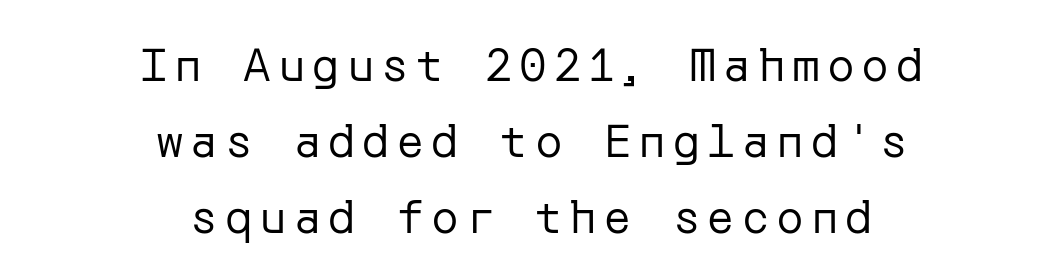
No word sits above an underline. The typeface has the unassuming heft of standard copy or less. This is sans-serif lettering, the kind often seen on screens and signage. Rendered with straight, roman letterforms. Line spacing here is normal.
